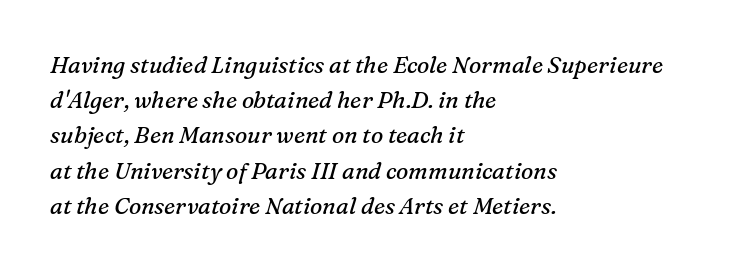
Q: Is the text bold? A: No.
Q: Is the text italic (slanted)? A: Yes, it leans right by about 16 degrees.
Q: Is the text underlined? A: No.
Q: How is the paragraph aligned? A: Left-aligned.
Q: Is the spacing between letters normal or unusually wide? A: Normal.
Q: Is the spacing between lines tight, normal or loose? A: Normal.
